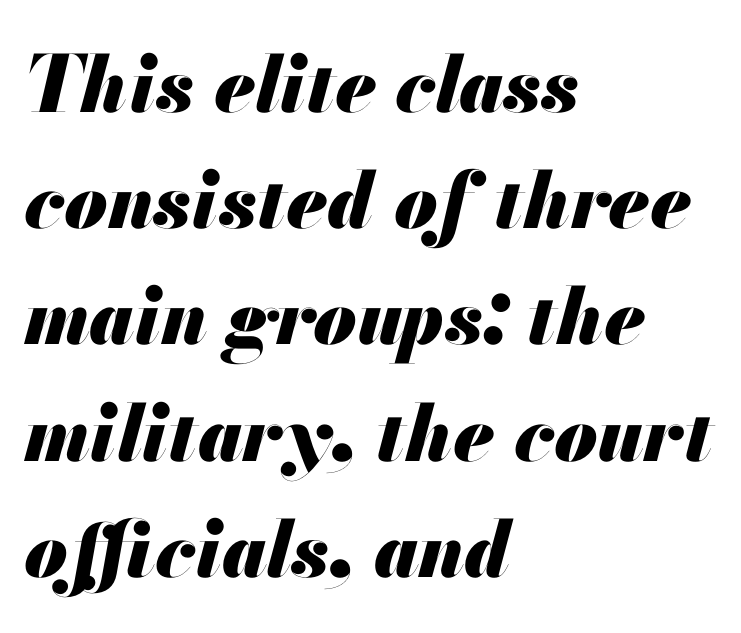
Q: Is the text bold? A: Yes.
Q: Is the text italic (slanted)? A: Yes, it leans right by about 13 degrees.
Q: Is the text underlined? A: No.
Q: How is the paragraph aligned? A: Left-aligned.
Q: Is the spacing between letters normal or unusually wide? A: Normal.
Q: Is the spacing between lines tight, normal or loose? A: Normal.
Q: Width (condensed, normal, or wide)? A: Normal.
Q: Stroke contrast? A: Medium.
Q: x-height? A: Small.
Q: Monospaced? A: No.
